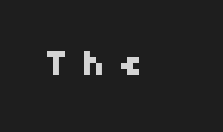
Between one letter and the next there's a generous, obvious gap. Here the designer chose a conventional face with non-uniform glyph widths. The foot of each line stays bare and open. Examine the stroke ends and you'll find no serifs.
